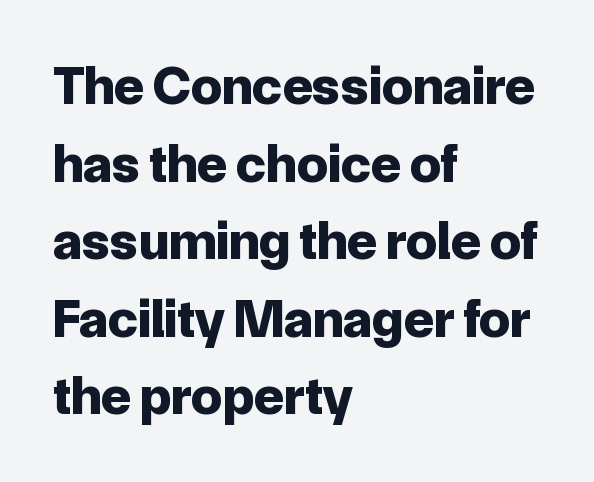
A typesetter would call this zero additional tracking. Nobody drew a line under any word here. Bold? Absolutely — the strokes are thick and heavy. Do the characters align in a grid? No, the font is proportional. Typographically, this falls in the sans-serif category.
